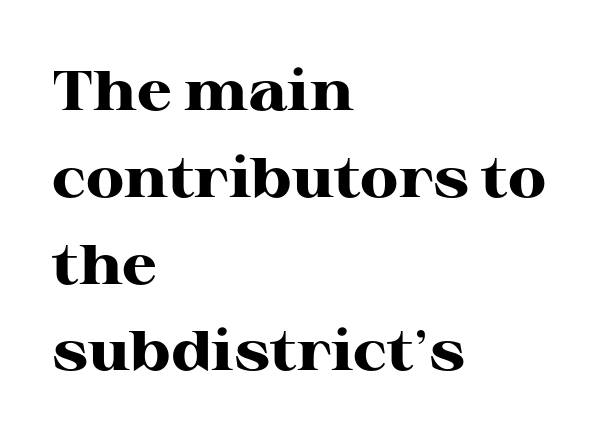
The space beneath each line is pristine and unruled. This is heavy type, rendered in bold. Character widths vary here, with narrow letters taking less room than wide ones. Font category for this specimen: serif. Whoever set this chose a conventional vertical rhythm. Unlike italic type, these characters show no tilt at all.
